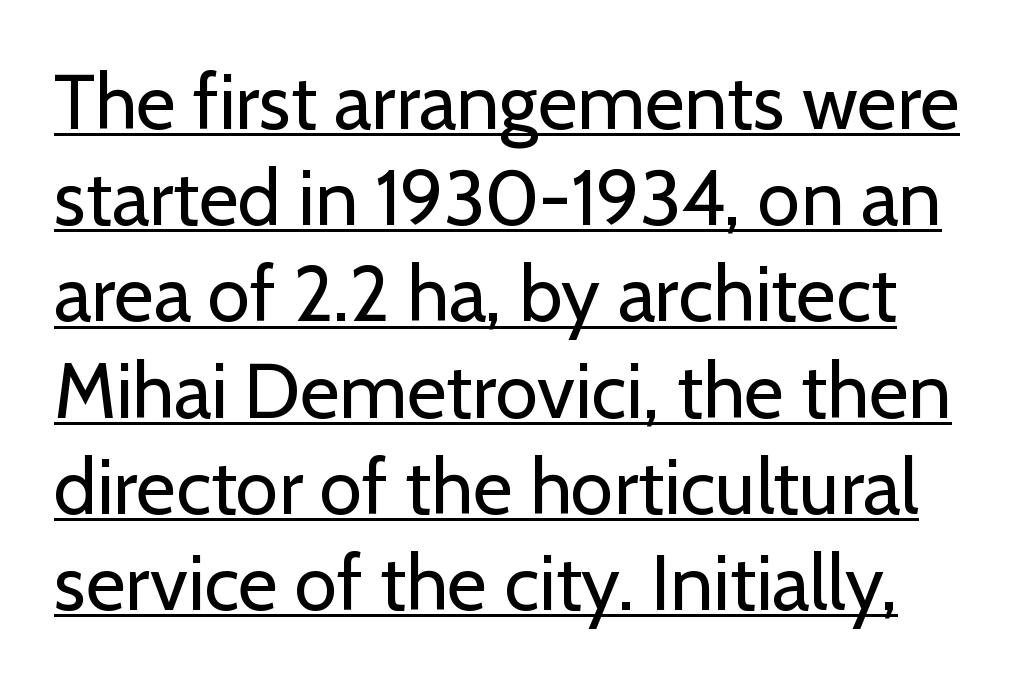
Serifs: no, the terminals of the letterforms are clean. The space between consecutive lines is moderate. Note the varied advance widths — an 'i' is clearly narrower than an 'm'. Descenders here cross a horizontal rule under the line.
